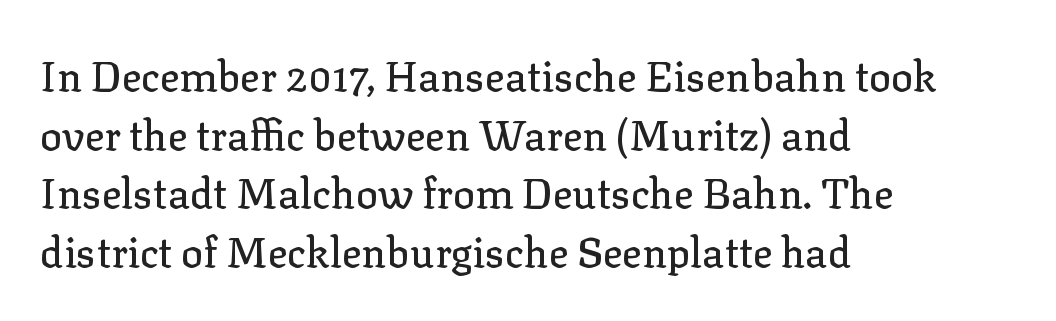
Short note: letters normally spaced. The leading is moderate, giving the passage an even texture. Type without underlining. Every stem runs plumb, perpendicular to the baseline. Here the designer chose a conventional face with non-uniform glyph widths.
